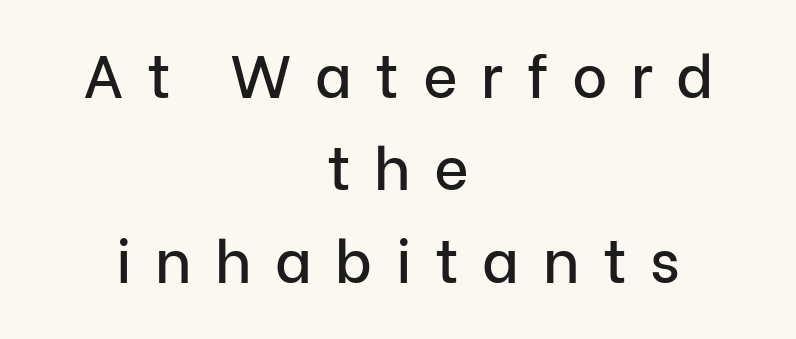
The image shows 60 px sans-serif type, upright; set centered, normal line spacing (1.54x), unusually wide letter spacing (+0.39 em), not underlined; low stroke contrast and a medium x-height.
